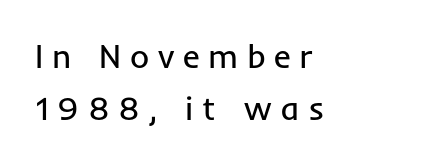
The image shows 33 px regular-weight sans-serif type, upright; set left-aligned, normal line spacing (1.57x), unusually wide letter spacing (+0.26 em), not underlined; low stroke contrast and a medium x-height.
